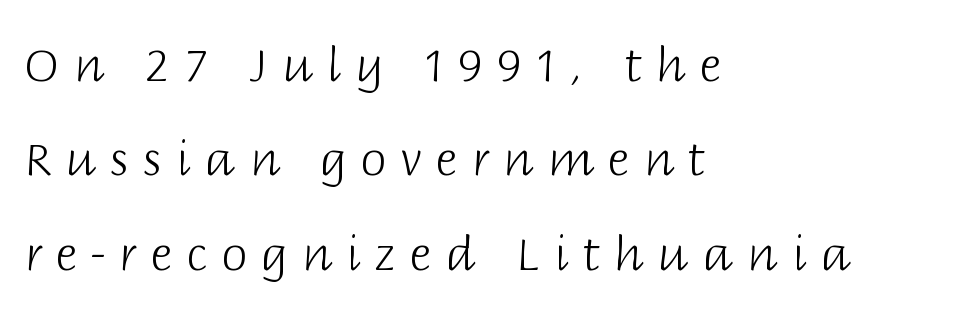
Inter-character spacing is expanded well beyond the font's built-in metrics. Spacing verdict: proportional, widths tailored to each character. The typeface chosen for these lines omits serifs. In CSS terms this would be text-align: left. Rows of type keep a wide berth in the vertical direction.
